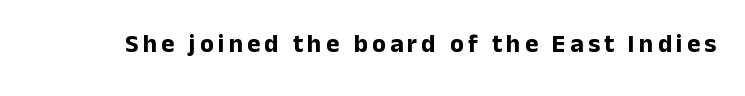
The image shows 25 px bold type, upright; set not underlined.
